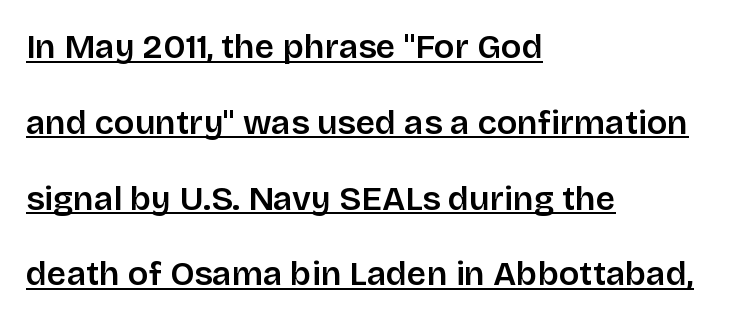
The image shows 34 px sans-serif type, upright; set left-aligned, loose line spacing (2.23x), normal letter spacing, underlined; low stroke contrast and a large x-height.
